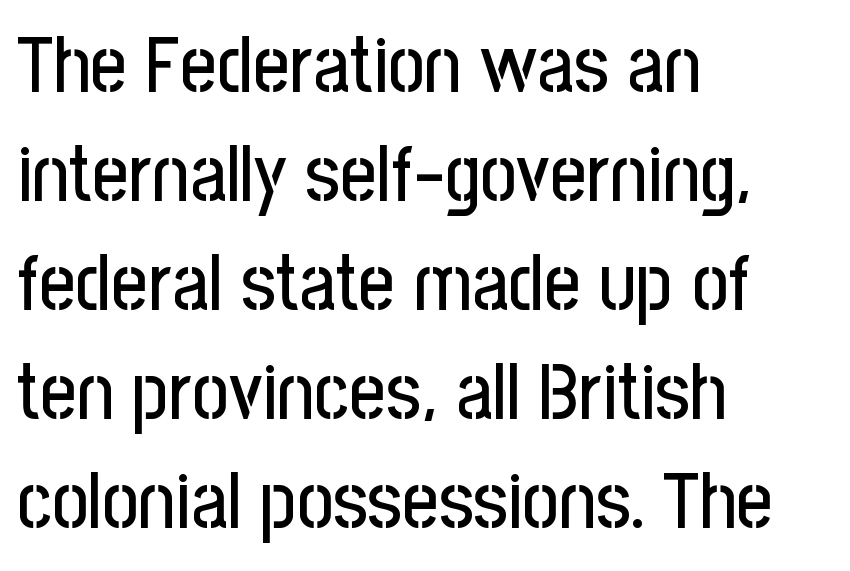
Regarding serifs, this sample does without them. These lines are rendered in a variable-pitch font. Look at the tracking — it's just the regular setting, nothing added. Where is the straight margin? On the left.
